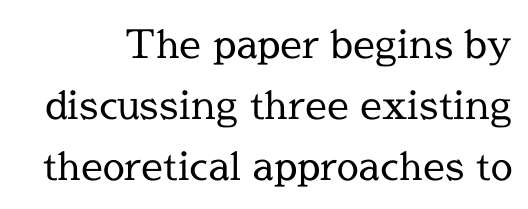
Q: Is the text bold? A: No.
Q: Is the text italic (slanted)? A: No, it is upright.
Q: Is the typeface a serif or a sans-serif typeface? A: Serif.
Q: Is the text underlined? A: No.
Q: Is the spacing between letters normal or unusually wide? A: Normal.
Q: Is the spacing between lines tight, normal or loose? A: Normal.
Q: Width (condensed, normal, or wide)? A: Normal.
Q: x-height? A: Medium.
Q: Monospaced? A: No.
